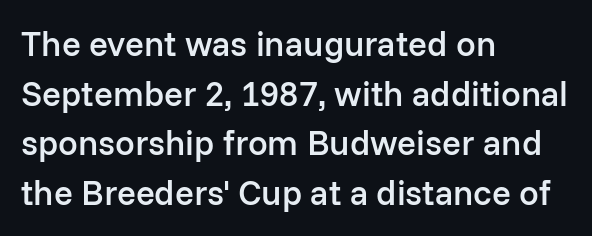
{"serif": "no", "italic": "no", "bold": "semi", "weight": "semibold", "width": "normal", "stroke_contrast": "low", "x_height": "medium", "monospaced": "no", "underline": "no", "align": "left", "line_spacing": "normal", "line_spacing_ratio": 1.42, "letter_spacing": "normal", "letter_spacing_em": 0.0, "glyph_px": 35}
